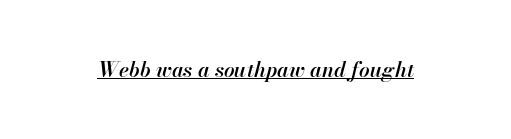
Posture: slanted. The passage shown is underscored from start to finish. Tracking here is standard; glyphs follow each other at the usual distance. What weight is shown? A semibold, between regular and bold.
